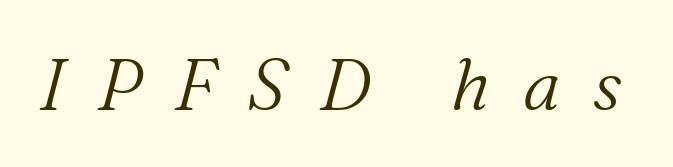
Q: Is the text bold? A: No.
Q: Is the text italic (slanted)? A: Yes, it leans right by about 16 degrees.
Q: Is the typeface a serif or a sans-serif typeface? A: Serif.
Q: Is the text underlined? A: No.
Q: Is the spacing between letters normal or unusually wide? A: Unusually wide.
Q: Width (condensed, normal, or wide)? A: Normal.
Q: Stroke contrast? A: Medium.
Q: x-height? A: Medium.
Q: Monospaced? A: No.
